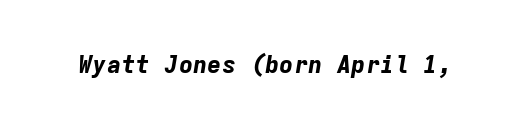
Q: Is the text bold? A: Yes.
Q: Is the text italic (slanted)? A: Yes, it leans right by about 9 degrees.
Q: Is the text underlined? A: No.
Q: Is the spacing between letters normal or unusually wide? A: Normal.
